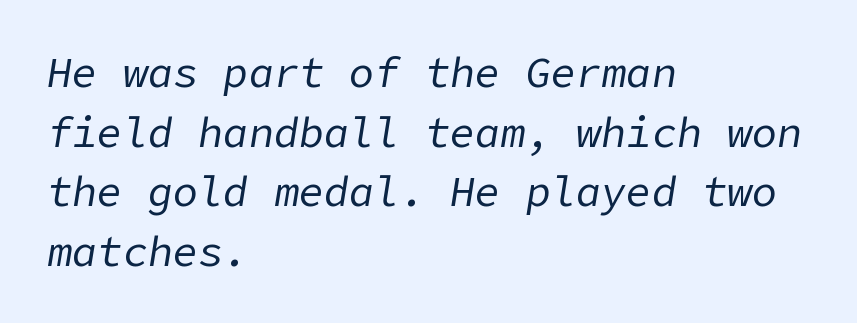
{"italic": "yes", "lean": "right", "slant_degrees": 9, "bold": "no", "weight": "regular", "width": "normal", "stroke_contrast": "low", "x_height": "medium", "underline": "no", "align": "left", "line_spacing": "normal", "line_spacing_ratio": 1.42, "letter_spacing": "normal", "letter_spacing_em": 0.0, "glyph_px": 42}
